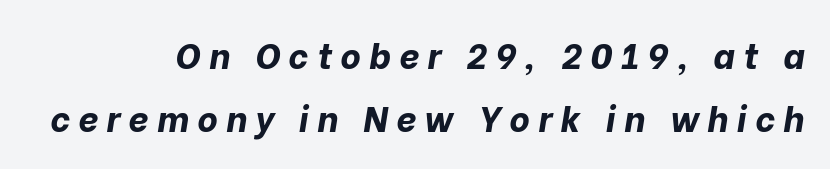
Q: Is the text bold? A: Yes.
Q: Is the text italic (slanted)? A: Yes, it leans right by about 10 degrees.
Q: Is the text underlined? A: No.
Q: How is the paragraph aligned? A: Right-aligned.
Q: Is the spacing between letters normal or unusually wide? A: Unusually wide.
Q: Width (condensed, normal, or wide)? A: Normal.
Q: Stroke contrast? A: Low.
Q: x-height? A: Medium.
Q: Monospaced? A: No.
